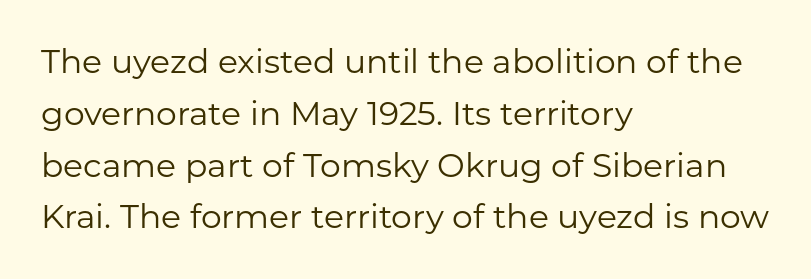
Q: Is the text bold? A: No.
Q: Is the text italic (slanted)? A: No, it is upright.
Q: Is the typeface a serif or a sans-serif typeface? A: Sans-serif.
Q: Is the text underlined? A: No.
Q: How is the paragraph aligned? A: Left-aligned.
Q: Is the spacing between letters normal or unusually wide? A: Normal.
Q: Is the spacing between lines tight, normal or loose? A: Normal.
Q: Width (condensed, normal, or wide)? A: Normal.
Q: Stroke contrast? A: Low.
Q: x-height? A: Medium.
Q: Monospaced? A: No.
